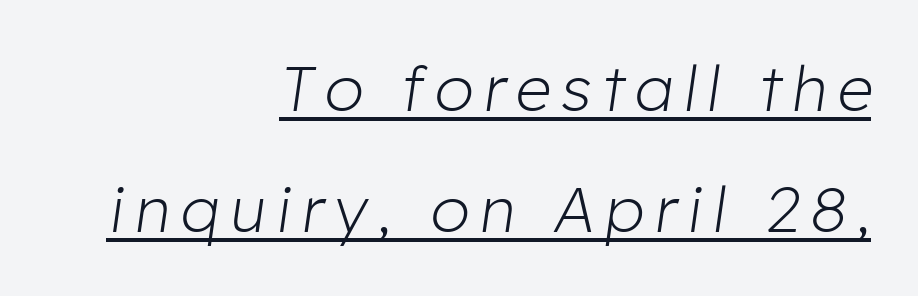
The image shows 63 px light type, italic (leaning right); set right-aligned, loose line spacing (1.92x), underlined; low stroke contrast and a medium x-height.
